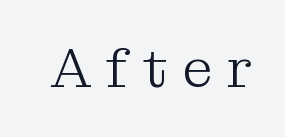
The image shows 54 px light serif type, upright; set unusually wide letter spacing (+0.27 em), not underlined; medium stroke contrast and a medium x-height.
